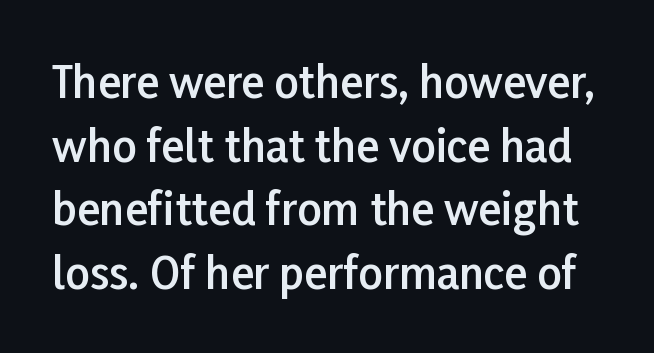
{"serif": "no", "italic": "no", "bold": "semi", "weight": "semibold", "width": "normal", "stroke_contrast": "low", "x_height": "medium", "monospaced": "no", "underline": "no", "line_spacing": "normal", "line_spacing_ratio": 1.48, "letter_spacing": "normal", "letter_spacing_em": 0.0, "glyph_px": 43}
